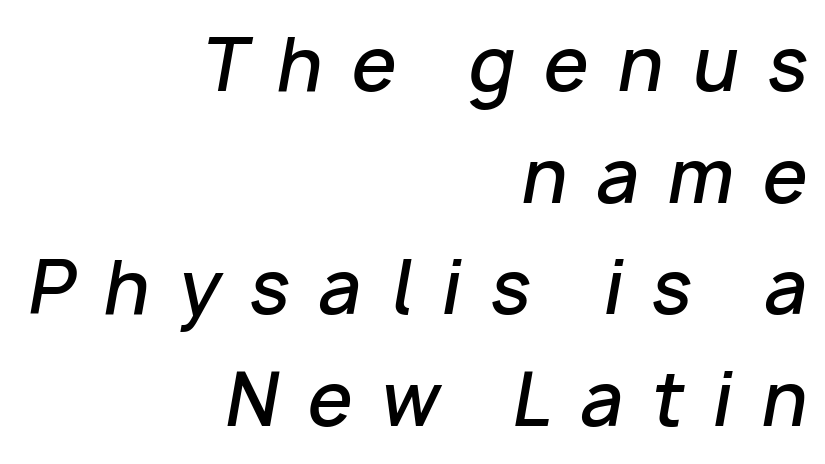
Leftover space on each line is placed entirely before the opening word. A typesetter would call this proportional, since set widths differ per character. The specimen omits any rule beneath the text block's lines. Display-style spreading of the glyphs; the letterfit is very open.
